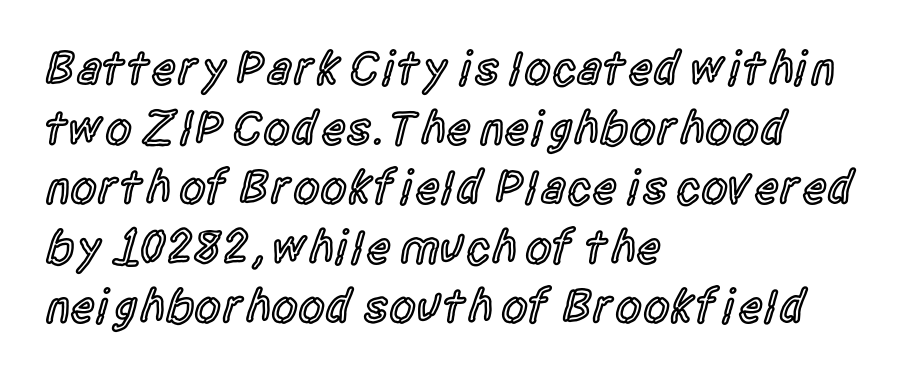
The rendering shows plain stroke endings on the letterforms — a sans-serif design. Quick note: underline off. This sample uses plain, unmodified letter spacing. Look at the stroke-to-counter ratio: somewhat heavy, a semibold. Typeset ragged right — the left edge is the straight one.
